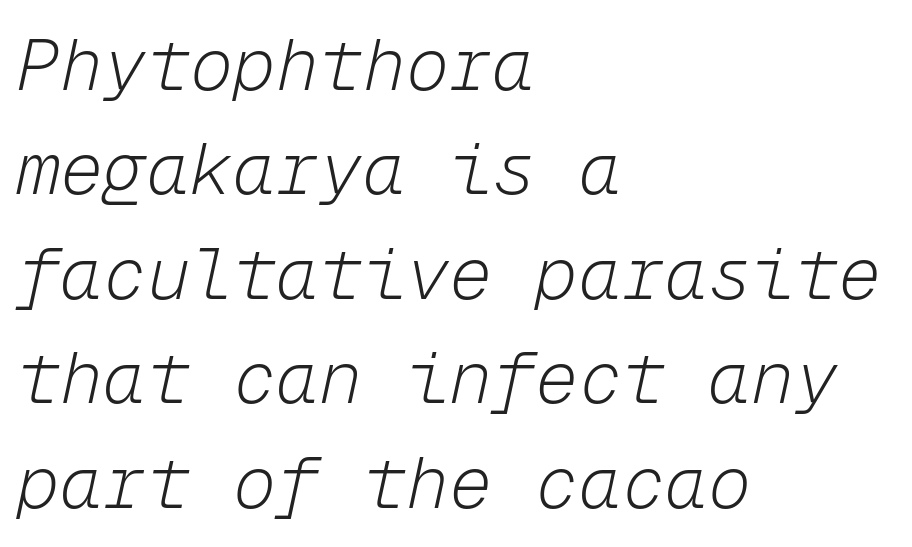
Any mark beneath the type? The region is blank. Compared with a typical body face, this is equally light or lighter still. This rendering leaves character spacing at its baseline value. Every character here occupies the same horizontal width, giving the sample a typewriter-like rhythm. Is there much room between lines? A standard amount, neither cramped nor airy. Does the copy run flush right? No — it runs flush left.
